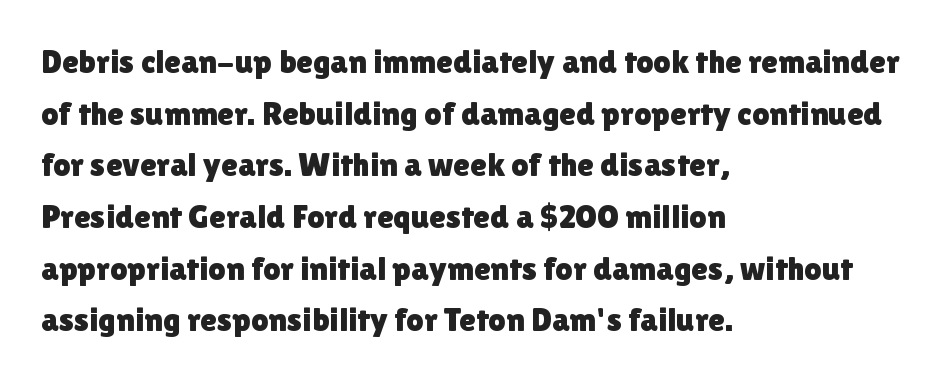
Note the varied advance widths — an 'i' is clearly narrower than an 'm'. These lines are set flush left with a ragged right edge. The font family rendered here belongs to the sans-serif group. The vertical gap from one line to the next is medium.
